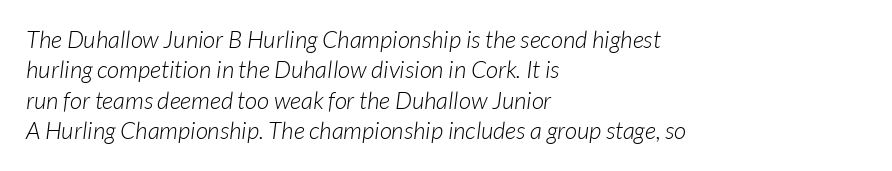
{"bold": "no", "underline": "no", "align": "left", "line_spacing": "normal", "line_spacing_ratio": 1.27, "letter_spacing": "normal", "letter_spacing_em": 0.0, "glyph_px": 24}
